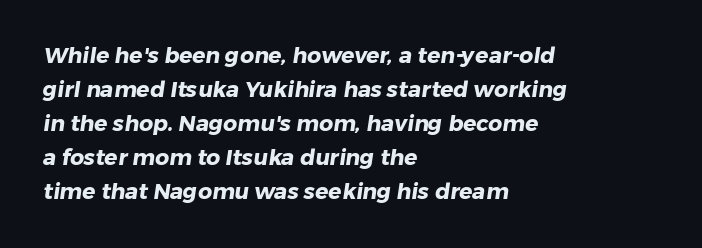
The image shows 22 px bold type; set left-aligned, normal line spacing (1.55x), normal letter spacing, not underlined.
